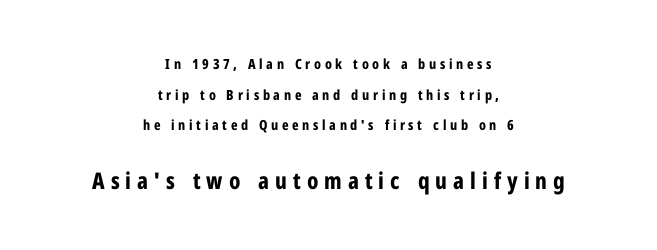
{"italic": "no", "bold": "yes", "underline": "no", "align": "center", "line_spacing": "loose", "line_spacing_ratio": 2.18, "letter_spacing": "wide", "letter_spacing_em": 0.26, "larger_block": "second", "size_ratio": 1.64, "glyph_px": 23}
